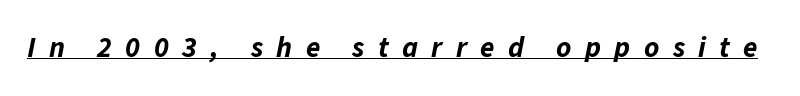
The image shows 29 px bold type, italic (leaning right); set unusually wide letter spacing (+0.46 em), underlined; low stroke contrast and a medium x-height.
